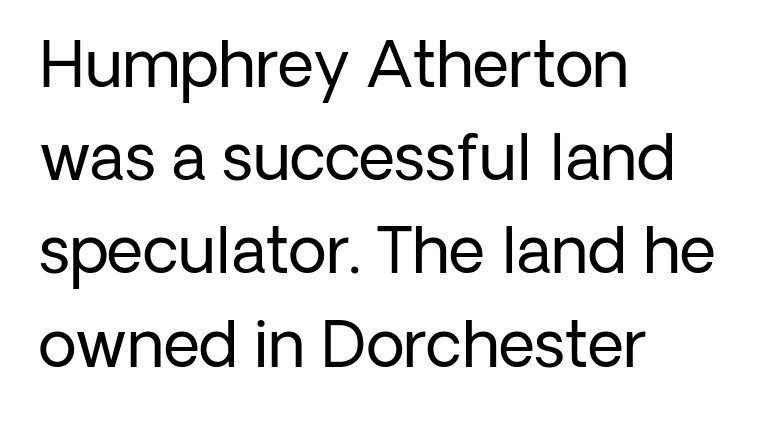
Clear beneath every line of the passage. Letter spacing: default. Short and long lines alike share a common starting point at left. Each letter's strokes conclude bluntly, with no projecting serifs.
